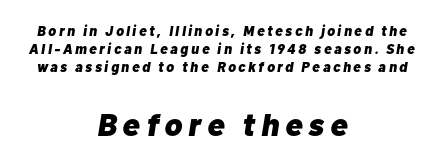
The image shows 32 px heavy type, italic (leaning right); set centered, normal line spacing (1.3x), not underlined; the second (bottom) block is 2.29x larger; low stroke contrast and a medium x-height.
